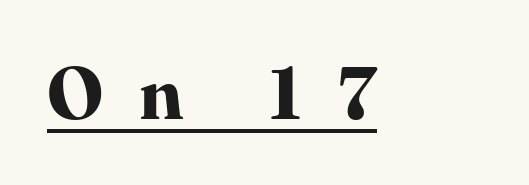
The image shows 73 px bold serif type, upright; set unusually wide letter spacing (+0.49 em), underlined; high stroke contrast and a medium x-height.
